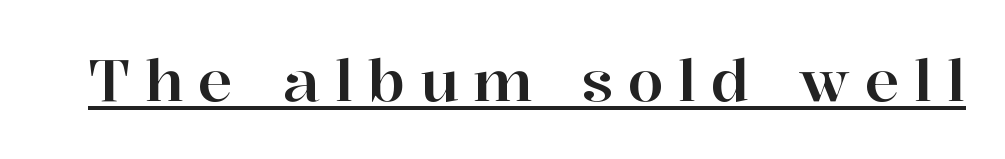
Q: Is the text italic (slanted)? A: No, it is upright.
Q: Is the typeface a serif or a sans-serif typeface? A: Serif.
Q: Is the text underlined? A: Yes.
Q: Is the spacing between letters normal or unusually wide? A: Unusually wide.
Q: Width (condensed, normal, or wide)? A: Normal.
Q: Stroke contrast? A: High.
Q: x-height? A: Medium.
Q: Monospaced? A: No.
